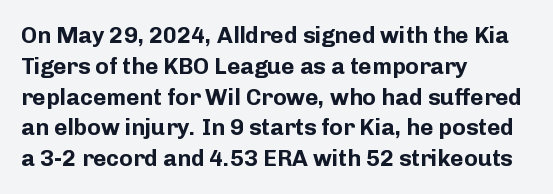
It's the straight-up-and-down kind of type. Descender tails drop into unmarked territory. Weight check: bold — yes, fully. Line beginnings align vertically; line endings do not.
